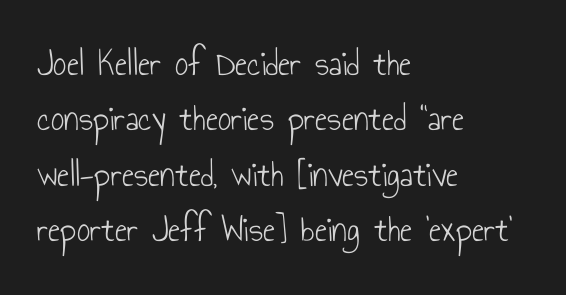
Every character sits straight up, as roman type does. Honestly, there is no underline to notice here at all. The text block is weighted toward the left margin, trailing off unevenly rightward. This reads as an unemphasized weight, regular at the heaviest. Rows of type keep a routine distance in the vertical direction.
